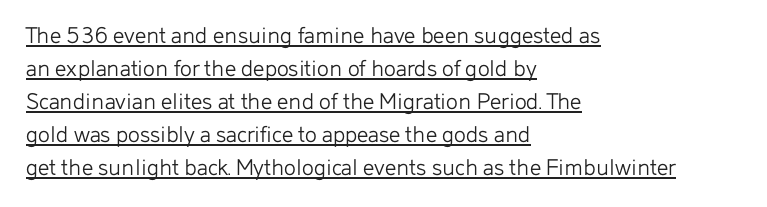
The image shows 25 px text type, upright; set left-aligned, normal line spacing (1.32x), normal letter spacing, underlined.
